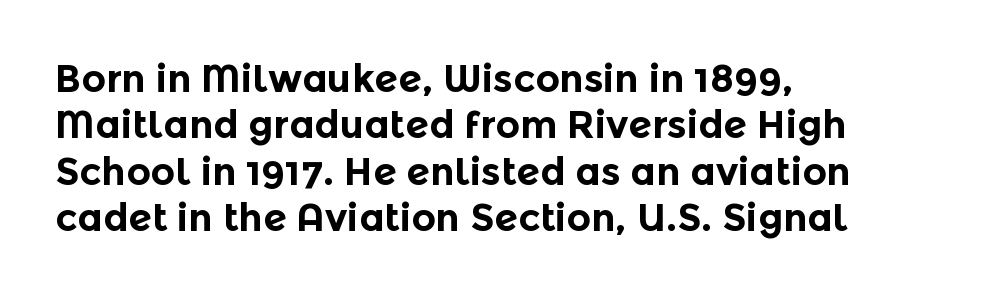
{"serif": "no", "italic": "no", "bold": "yes", "weight": "bold", "width": "normal", "x_height": "medium", "monospaced": "no", "underline": "no", "align": "left", "line_spacing_ratio": 1.22, "letter_spacing": "normal", "letter_spacing_em": 0.0, "glyph_px": 38}
